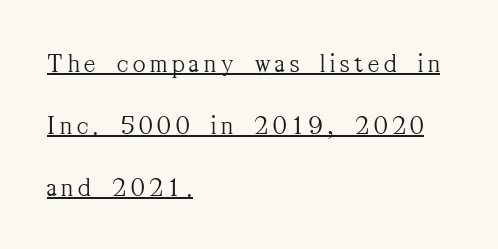
Q: Is the text bold? A: No.
Q: Is the text italic (slanted)? A: No, it is upright.
Q: Is the text underlined? A: Yes.
Q: How is the paragraph aligned? A: Left-aligned.
Q: Is the spacing between lines tight, normal or loose? A: Loose.
